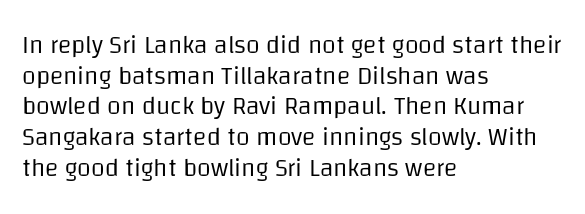
The image shows 25 px text type, upright; set left-aligned, line spacing 1.23x, normal letter spacing, not underlined.
